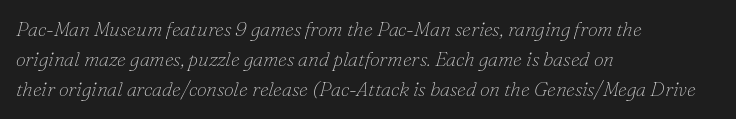
Notice how descenders clear the ascenders below comfortably — that's standard leading. Stem width sits at or under what a default text font uses. Only glyphs here, with clear space below each row. Caption: standard tracking, unaltered.
